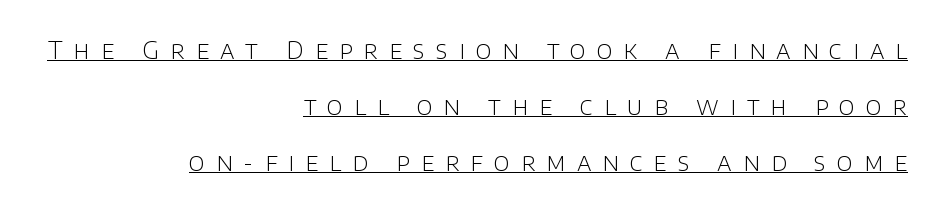
The image shows 24 px text type, upright; set right-aligned, loose line spacing (2.34x), unusually wide letter spacing (+0.46 em), underlined.
